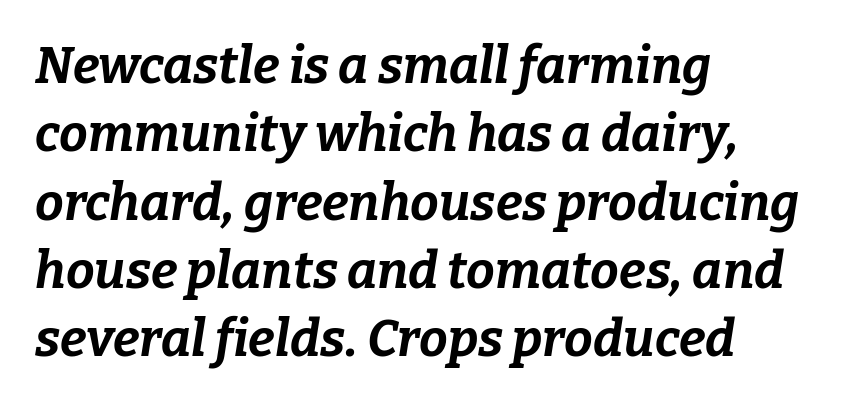
This is oblique type, the kind used for emphasis or titles. The passage shown is typed in a proportional face where columns would drift. A classic flush-left, rag-right setting is used for this passage. Baseline-to-baseline distance is the conventional proportion of letter height.
